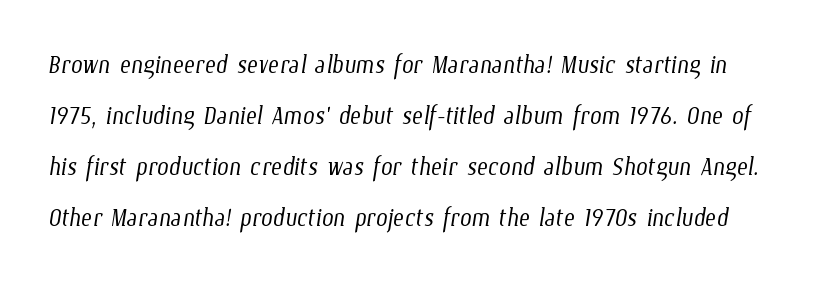
{"bold": "no", "weight": "light", "width": "condensed", "stroke_contrast": "low", "x_height": "medium", "monospaced": "no", "underline": "no", "line_spacing": "normal", "line_spacing_ratio": 1.55, "letter_spacing": "normal", "letter_spacing_em": 0.0, "glyph_px": 33}
